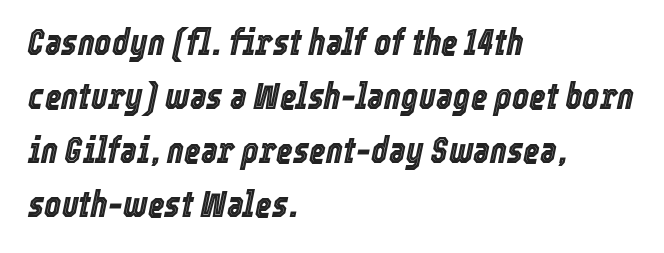
This is oblique type, the kind used for emphasis or titles. This sample is left-justified, so line endings fall wherever the words run out. The face used here is rendered with its standard letterfit. Honestly, there is no underline to notice here at all. Evenly set lines give the paragraph a standard silhouette. Do the characters align in a grid? No, the font is proportional.
